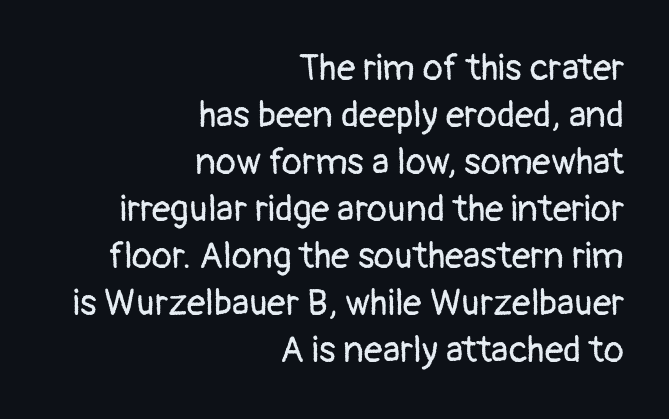
The image shows 37 px regular-weight sans-serif type, upright; set right-aligned, normal line spacing (1.27x), normal letter spacing, not underlined; low stroke contrast and a medium x-height.
